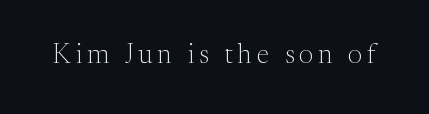
Q: Is the text bold? A: No.
Q: Is the text italic (slanted)? A: No, it is upright.
Q: Is the text underlined? A: No.
